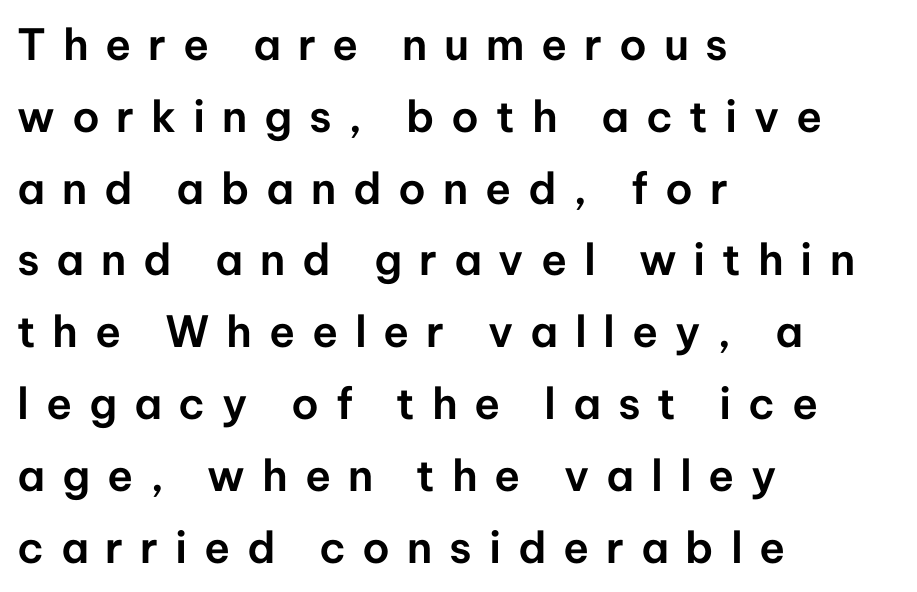
{"serif": "no", "italic": "no", "width": "normal", "stroke_contrast": "low", "x_height": "medium", "monospaced": "no", "underline": "no", "align": "left", "line_spacing": "normal", "line_spacing_ratio": 1.67, "letter_spacing": "wide", "letter_spacing_em": 0.39, "glyph_px": 43}
